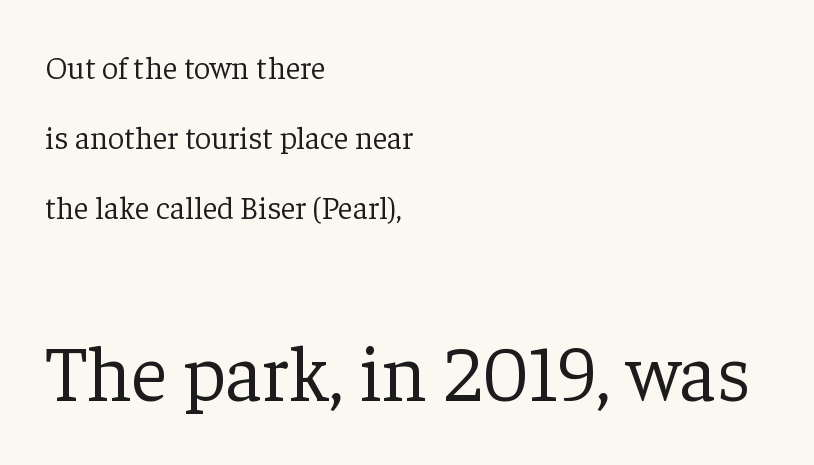
The image shows 79 px light serif type, upright; set left-aligned, loose line spacing (2.19x), normal letter spacing, not underlined; the second (bottom) block is 2.47x larger; low stroke contrast and a medium x-height.
